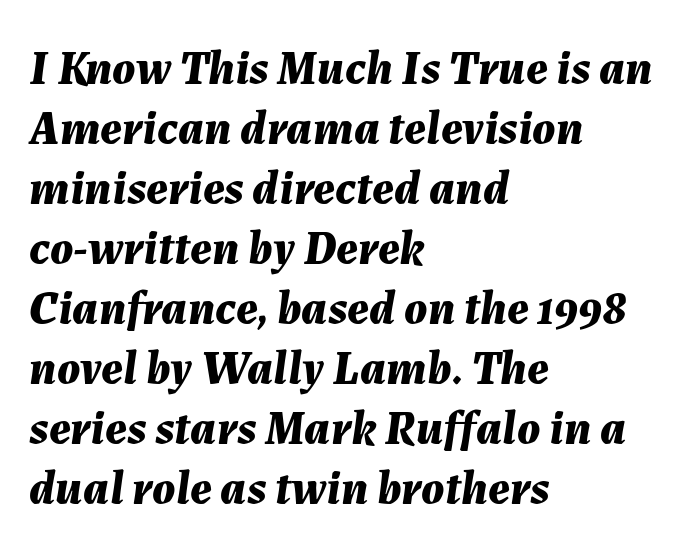
{"italic": "yes", "lean": "right", "slant_degrees": 7, "bold": "yes", "weight": "bold", "width": "normal", "stroke_contrast": "medium", "x_height": "medium", "monospaced": "no", "underline": "no", "align": "left", "line_spacing": "normal", "line_spacing_ratio": 1.25, "letter_spacing": "normal", "letter_spacing_em": 0.0, "glyph_px": 48}
